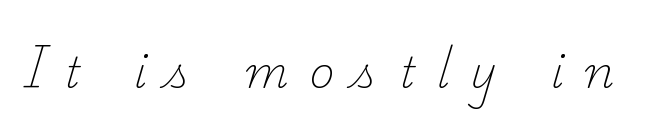
{"serif": "yes", "bold": "no", "weight": "light", "width": "normal", "stroke_contrast": "low", "x_height": "small", "monospaced": "no", "underline": "no", "letter_spacing": "wide", "letter_spacing_em": 0.48, "glyph_px": 43}
